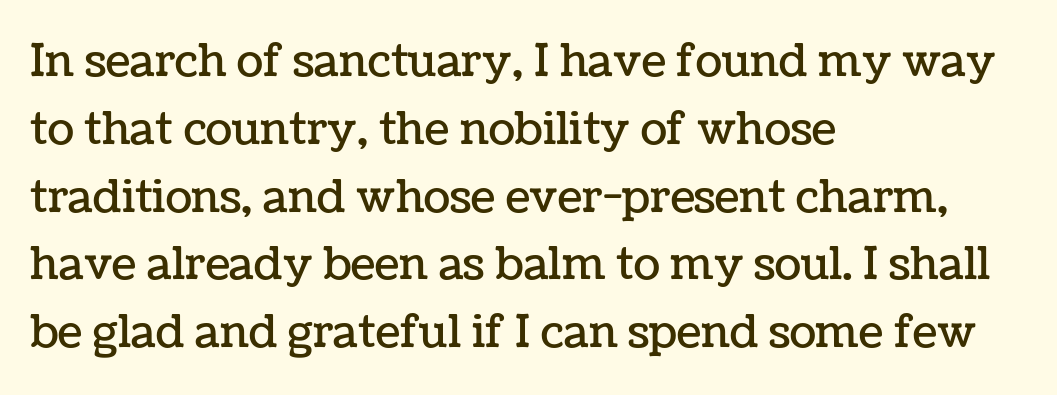
The line-height multiplier appears to be the usual default. A roman cut, with each character standing at attention. Looks like regular typesetting: each glyph gets only the width it needs. Each word holds together tightly as a unit, with standard inter-letter gaps. Descender tails drop into unmarked territory. Notice how the passage keeps a crisp vertical edge on the left only.
